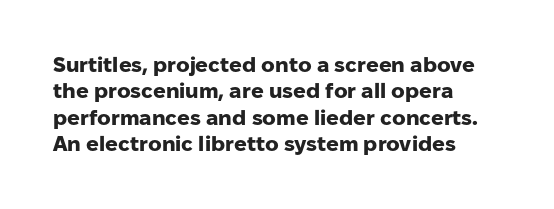
{"italic": "no", "bold": "yes", "underline": "no", "align": "left", "line_spacing": "normal", "line_spacing_ratio": 1.26, "letter_spacing": "normal", "letter_spacing_em": 0.0, "glyph_px": 21}
